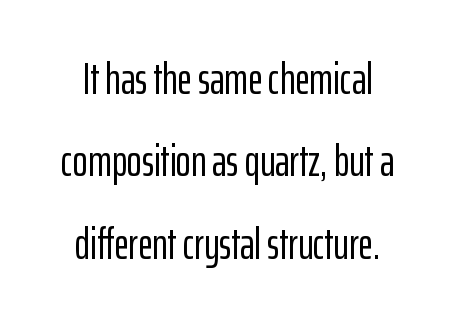
The image shows 45 px condensed sans-serif type, upright; set centered, line spacing 1.83x, normal letter spacing, not underlined; low stroke contrast and a medium x-height.
